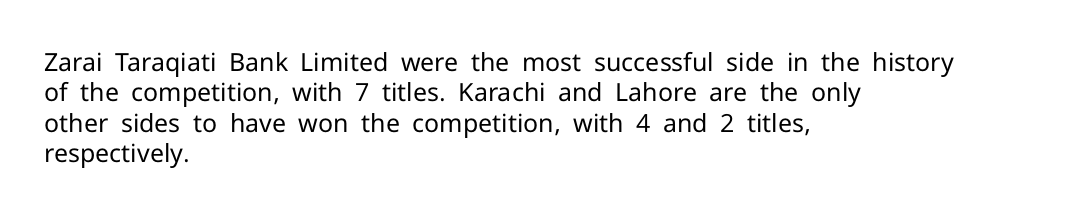
{"italic": "no", "bold": "no", "underline": "no", "align": "left", "line_spacing_ratio": 1.22, "letter_spacing": "normal", "letter_spacing_em": 0.0, "glyph_px": 25}
